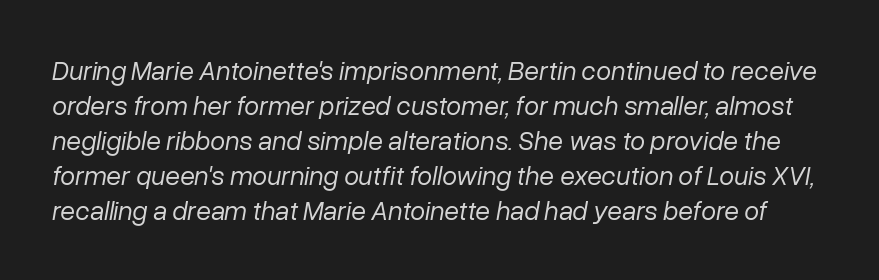
The image shows 27 px text type, italic (leaning right); set normal line spacing (1.3x), normal letter spacing, not underlined.
